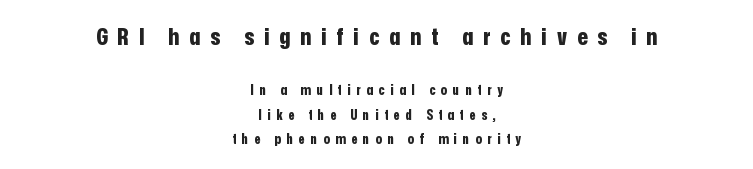
Top chunk: large. Bottom chunk: small. The setting favours the middle, as headings and verse often do. What stands out about the letter spacing? Its width — letters are far apart. Vertical strokes here are truly vertical. Descenders hang freely into open space. I'd describe the lettering as bold — thick and assertive.
